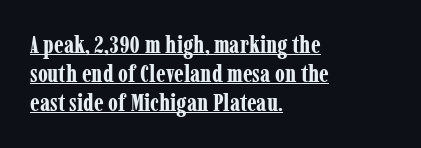
Q: Is the text bold? A: Yes.
Q: Is the text italic (slanted)? A: No, it is upright.
Q: Is the text underlined? A: Yes.
Q: How is the paragraph aligned? A: Left-aligned.
Q: Is the spacing between letters normal or unusually wide? A: Normal.
